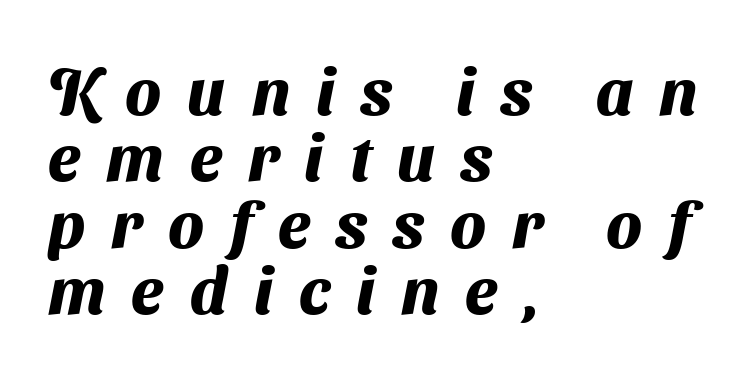
{"serif": "no", "bold": "yes", "weight": "heavy", "width": "normal", "stroke_contrast": "medium", "x_height": "medium", "monospaced": "no", "underline": "no", "align": "left", "line_spacing": "tight", "line_spacing_ratio": 1.02, "letter_spacing": "wide", "letter_spacing_em": 0.4, "glyph_px": 65}
